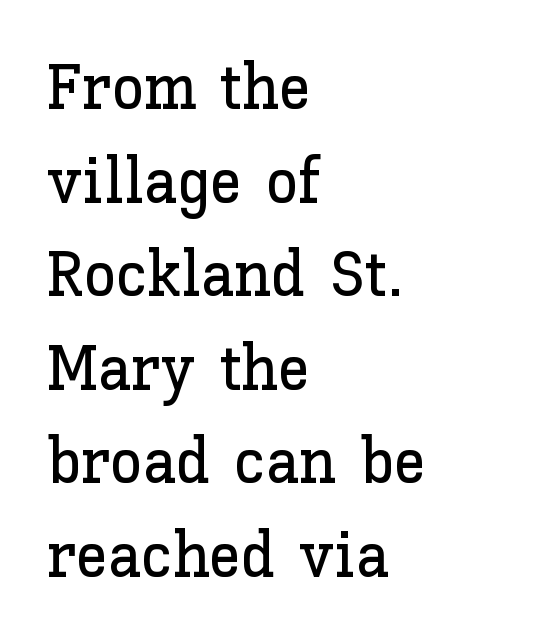
The image shows 65 px text type, upright; set left-aligned, normal line spacing (1.44x), normal letter spacing, not underlined; low stroke contrast and a medium x-height.
